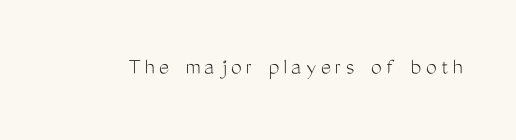
Q: Is the text bold? A: No.
Q: Is the text italic (slanted)? A: No, it is upright.
Q: Is the text underlined? A: No.
